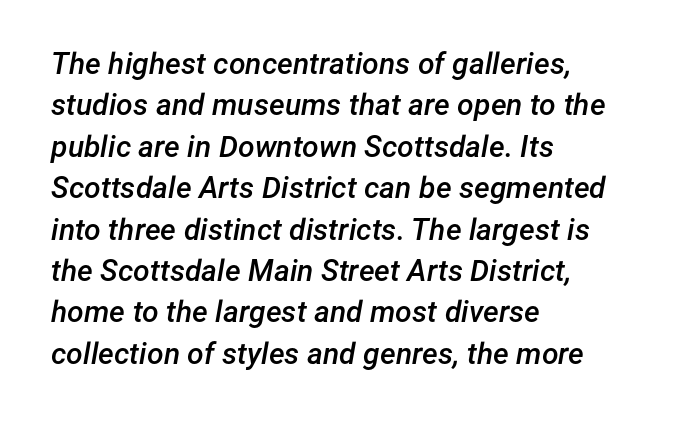
{"italic": "yes", "lean": "right", "slant_degrees": 12, "bold": "semi", "weight": "semibold", "width": "normal", "stroke_contrast": "low", "x_height": "medium", "monospaced": "no", "underline": "no", "align": "left", "line_spacing": "normal", "line_spacing_ratio": 1.38, "letter_spacing": "normal", "letter_spacing_em": 0.0, "glyph_px": 30}
